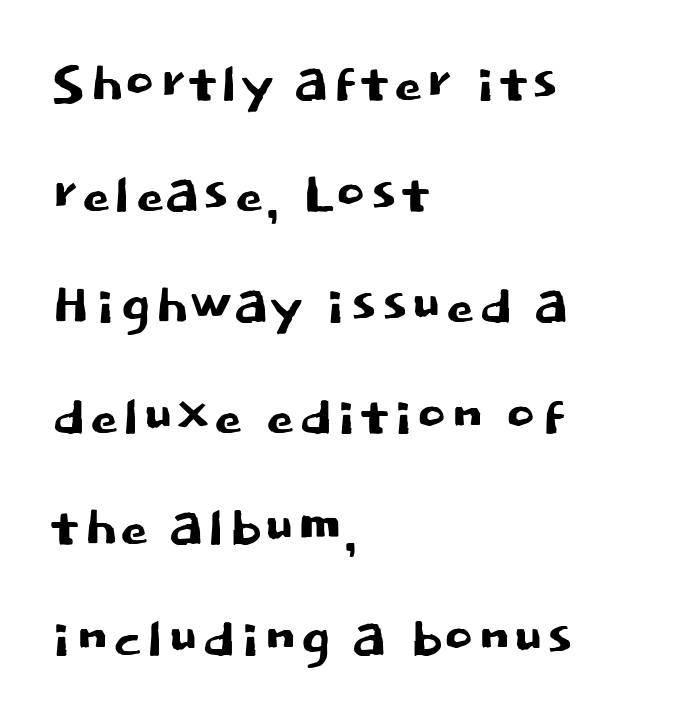
The image shows 73 px sans-serif type, upright; set left-aligned, normal line spacing (1.52x), normal letter spacing, not underlined; low stroke contrast and a large x-height.
